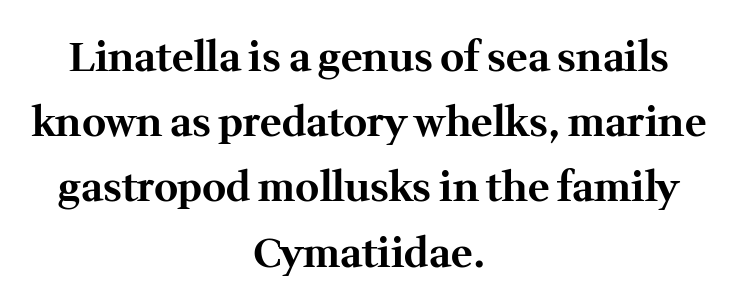
Q: Is the text bold? A: Yes.
Q: Is the text italic (slanted)? A: No, it is upright.
Q: Is the typeface a serif or a sans-serif typeface? A: Serif.
Q: Is the text underlined? A: No.
Q: How is the paragraph aligned? A: Centered.
Q: Is the spacing between letters normal or unusually wide? A: Normal.
Q: Is the spacing between lines tight, normal or loose? A: Normal.
Q: Width (condensed, normal, or wide)? A: Normal.
Q: Stroke contrast? A: Medium.
Q: x-height? A: Medium.
Q: Monospaced? A: No.
